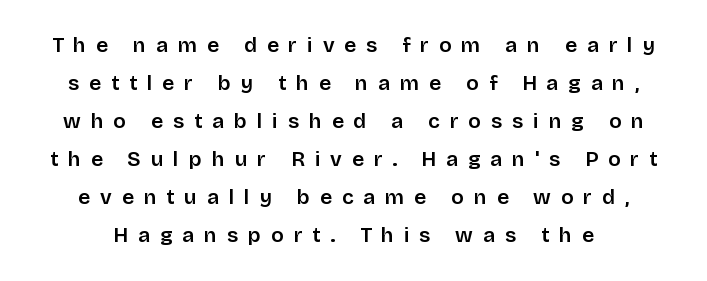
The image shows 21 px text type, upright; set line spacing 1.81x, unusually wide letter spacing (+0.47 em), not underlined.
